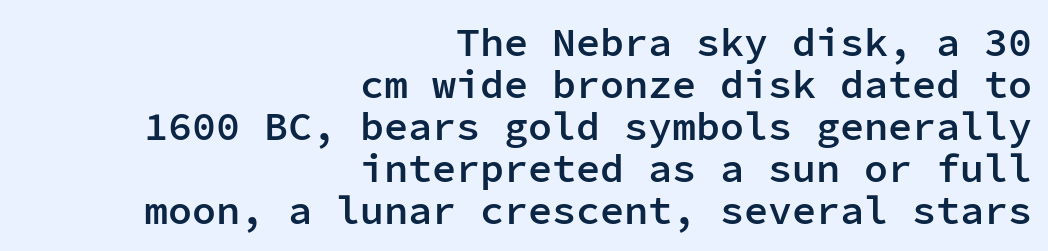
The passage shown has conventional tracking throughout. The words here are not underlined. The text was rendered using a sans face with plain stroke endings. Interline gaps are noticeably narrow in this sample.
